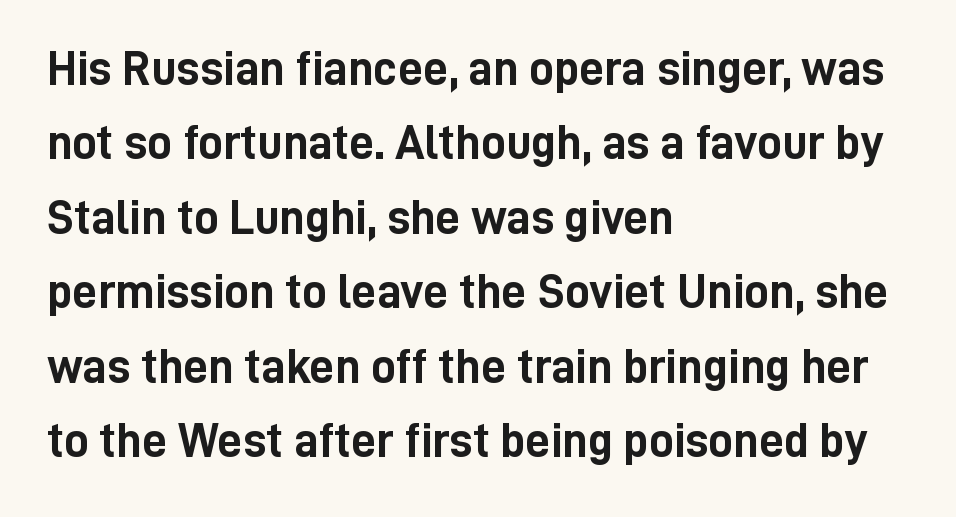
Q: Is the text bold? A: Yes.
Q: Is the text italic (slanted)? A: No, it is upright.
Q: Is the typeface a serif or a sans-serif typeface? A: Sans-serif.
Q: Is the text underlined? A: No.
Q: How is the paragraph aligned? A: Left-aligned.
Q: Is the spacing between letters normal or unusually wide? A: Normal.
Q: Is the spacing between lines tight, normal or loose? A: Normal.
Q: Width (condensed, normal, or wide)? A: Condensed.
Q: Stroke contrast? A: Low.
Q: x-height? A: Medium.
Q: Monospaced? A: No.
